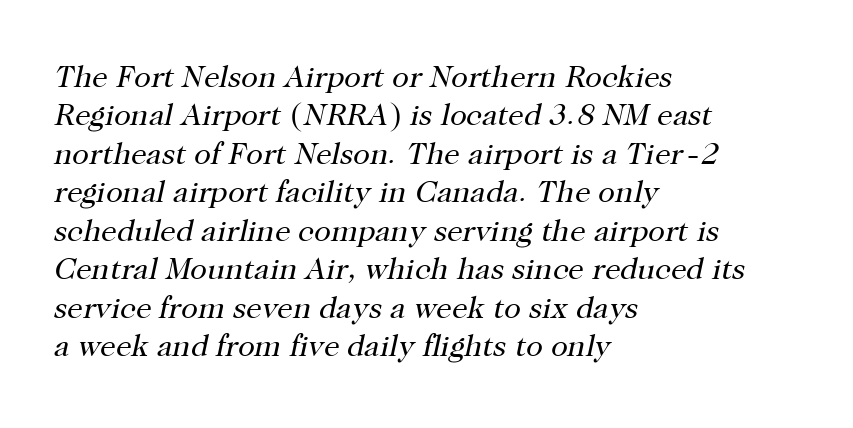
The image shows 31 px regular-weight serif type, italic (leaning right); set left-aligned, line spacing 1.24x, normal letter spacing, not underlined; high stroke contrast and a medium x-height.
